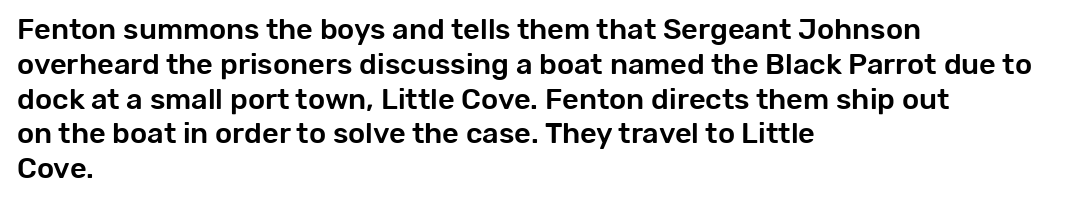
{"serif": "no", "italic": "no", "width": "normal", "stroke_contrast": "low", "x_height": "medium", "monospaced": "no", "underline": "no", "align": "left", "line_spacing_ratio": 1.2, "letter_spacing": "normal", "letter_spacing_em": 0.0, "glyph_px": 29}
